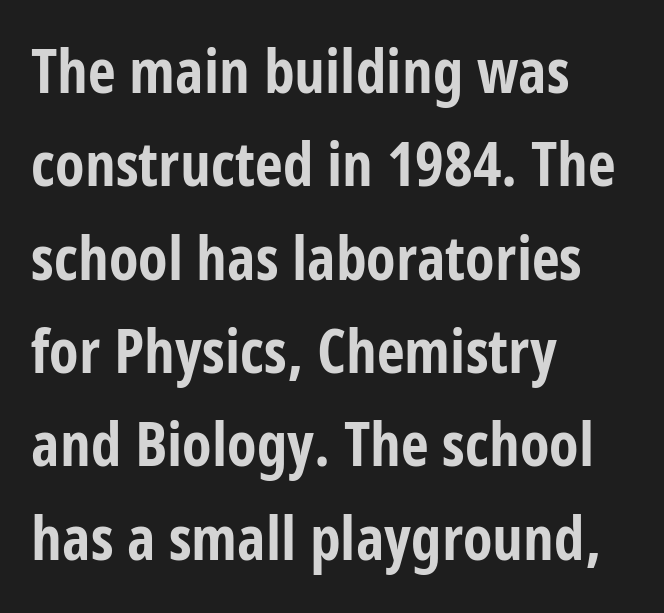
Q: Is the text bold? A: Yes.
Q: Is the text italic (slanted)? A: No, it is upright.
Q: Is the typeface a serif or a sans-serif typeface? A: Sans-serif.
Q: Is the text underlined? A: No.
Q: How is the paragraph aligned? A: Left-aligned.
Q: Is the spacing between letters normal or unusually wide? A: Normal.
Q: Is the spacing between lines tight, normal or loose? A: Normal.
Q: Width (condensed, normal, or wide)? A: Condensed.
Q: Stroke contrast? A: Low.
Q: x-height? A: Large.
Q: Monospaced? A: No.
